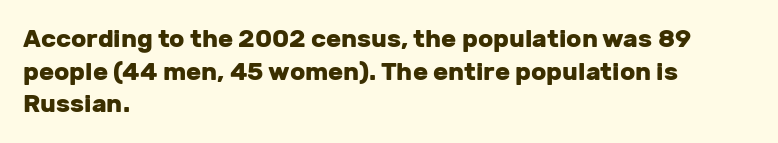
{"italic": "no", "bold": "yes", "underline": "no", "align": "left", "line_spacing": "normal", "line_spacing_ratio": 1.31, "letter_spacing": "normal", "letter_spacing_em": 0.0, "glyph_px": 25}
